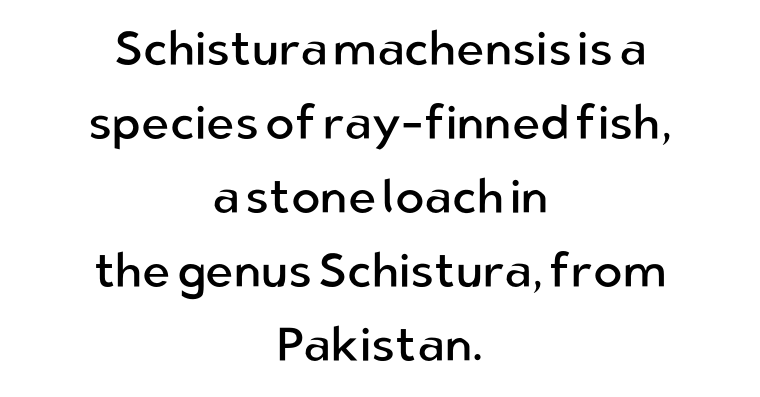
{"serif": "no", "italic": "no", "bold": "no", "weight": "regular", "width": "normal", "stroke_contrast": "low", "x_height": "medium", "monospaced": "no", "underline": "no", "align": "center", "line_spacing": "normal", "line_spacing_ratio": 1.54, "letter_spacing": "normal", "letter_spacing_em": 0.0, "glyph_px": 48}
